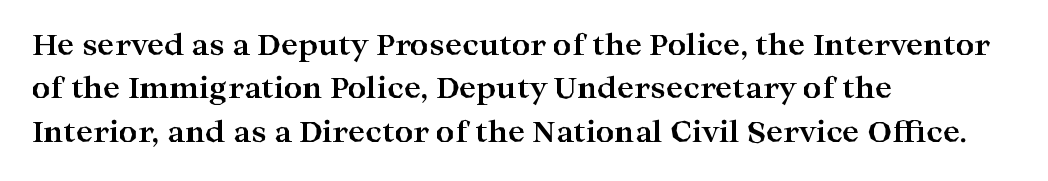
The image shows 29 px bold, wide serif type, upright; set left-aligned, normal line spacing (1.5x), normal letter spacing, not underlined; high stroke contrast and a medium x-height.
